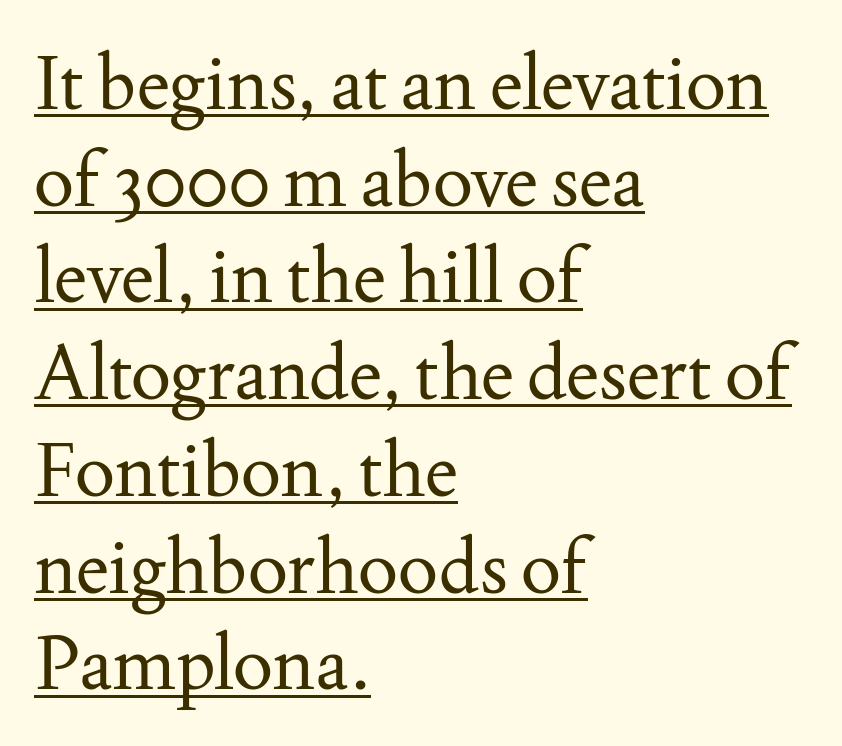
The image shows 75 px regular-weight serif type, upright; set left-aligned, normal line spacing (1.29x), normal letter spacing, underlined; medium stroke contrast and a small x-height.
